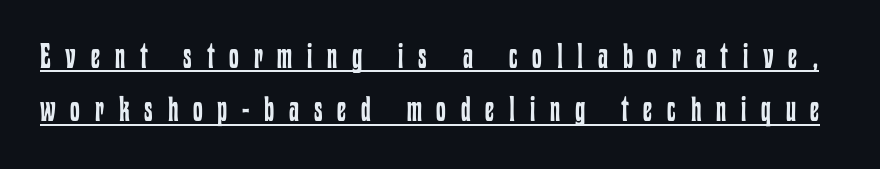
Q: Is the text bold? A: No.
Q: Is the text italic (slanted)? A: No, it is upright.
Q: Is the text underlined? A: Yes.
Q: Is the spacing between letters normal or unusually wide? A: Unusually wide.
Q: Is the spacing between lines tight, normal or loose? A: Normal.
Q: Width (condensed, normal, or wide)? A: Condensed.
Q: Stroke contrast? A: Low.
Q: x-height? A: Medium.
Q: Monospaced? A: No.
